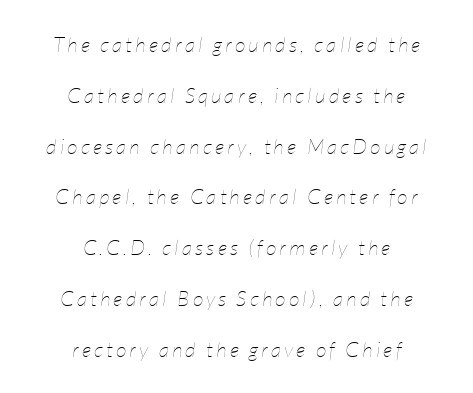
Honestly, there is no underline to notice here at all. Airy leading. Counters stay open thanks to moderate or lighter strokes. These lines are centered, leaving both edges ragged. These lines were composed using italics.
